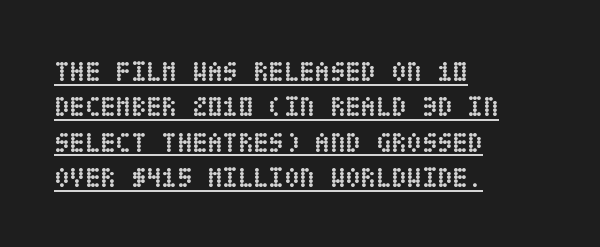
{"italic": "no", "bold": "yes", "weight": "semibold", "width": "condensed", "stroke_contrast": "low", "x_height": "large", "underline": "yes", "align": "left", "line_spacing": "normal", "line_spacing_ratio": 1.26, "letter_spacing": "normal", "letter_spacing_em": 0.0, "glyph_px": 28}
